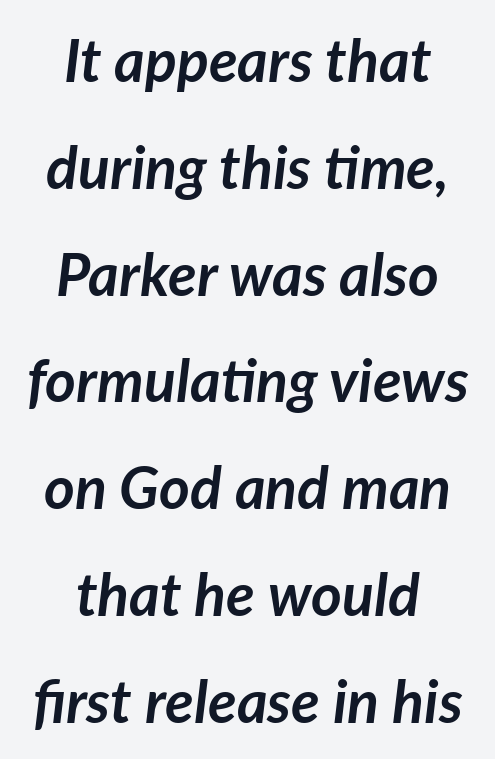
The image shows 59 px semibold type, italic (leaning right); set centered, line spacing 1.81x, normal letter spacing, not underlined; low stroke contrast and a medium x-height.
